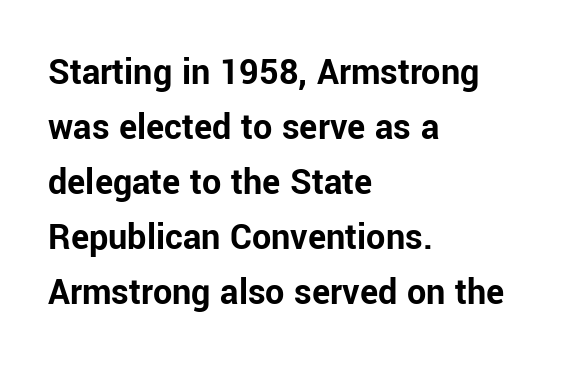
{"serif": "no", "italic": "no", "bold": "yes", "weight": "bold", "width": "normal", "stroke_contrast": "low", "x_height": "medium", "monospaced": "no", "underline": "no", "align": "left", "line_spacing": "normal", "line_spacing_ratio": 1.45, "letter_spacing": "normal", "letter_spacing_em": 0.0, "glyph_px": 38}
